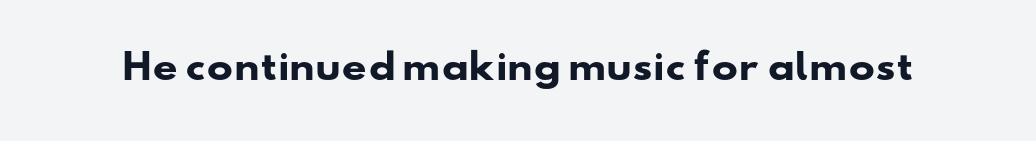
Q: Is the text bold? A: Yes.
Q: Is the typeface a serif or a sans-serif typeface? A: Sans-serif.
Q: Is the text underlined? A: No.
Q: Is the spacing between letters normal or unusually wide? A: Normal.
Q: Width (condensed, normal, or wide)? A: Wide.
Q: Stroke contrast? A: Low.
Q: x-height? A: Small.
Q: Monospaced? A: No.
